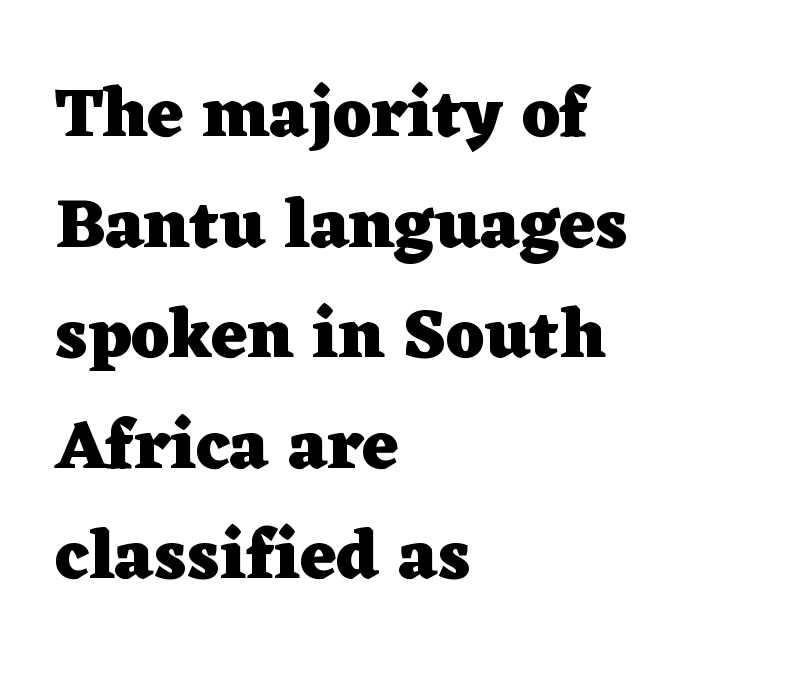
The letters advance in unequal steps, a hallmark of proportional type. All the whitespace from short lines collects on the right. Does the weight exceed regular? Yes, all the way to bold. Spacing between characters is what you'd get straight out of the box. Small tapered or slab feet sit at the stroke ends, so this counts as serif.
